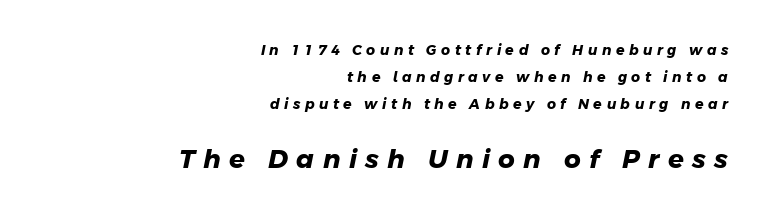
Q: Is the text bold? A: Yes.
Q: Is the text underlined? A: No.
Q: How is the paragraph aligned? A: Right-aligned.
Q: Is the spacing between letters normal or unusually wide? A: Unusually wide.
Q: Is the spacing between lines tight, normal or loose? A: Loose.
Q: Which block of text is set in a larger size, the first (top) or the second (bottom)? A: The second (bottom) one.
